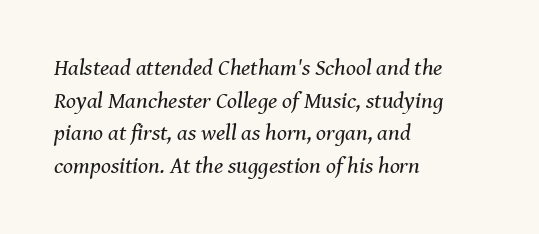
Q: Is the text bold? A: No.
Q: Is the text italic (slanted)? A: Yes, it leans right by about 8 degrees.
Q: Is the text underlined? A: No.
Q: How is the paragraph aligned? A: Left-aligned.
Q: Is the spacing between letters normal or unusually wide? A: Normal.
Q: Is the spacing between lines tight, normal or loose? A: Normal.
